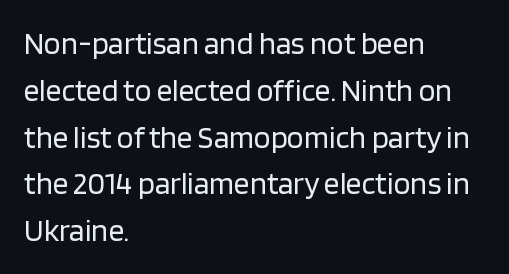
Q: Is the text bold? A: No.
Q: Is the text italic (slanted)? A: No, it is upright.
Q: Is the typeface a serif or a sans-serif typeface? A: Sans-serif.
Q: Is the text underlined? A: No.
Q: How is the paragraph aligned? A: Left-aligned.
Q: Is the spacing between letters normal or unusually wide? A: Normal.
Q: Is the spacing between lines tight, normal or loose? A: Normal.
Q: Width (condensed, normal, or wide)? A: Normal.
Q: Stroke contrast? A: Low.
Q: x-height? A: Large.
Q: Monospaced? A: No.
